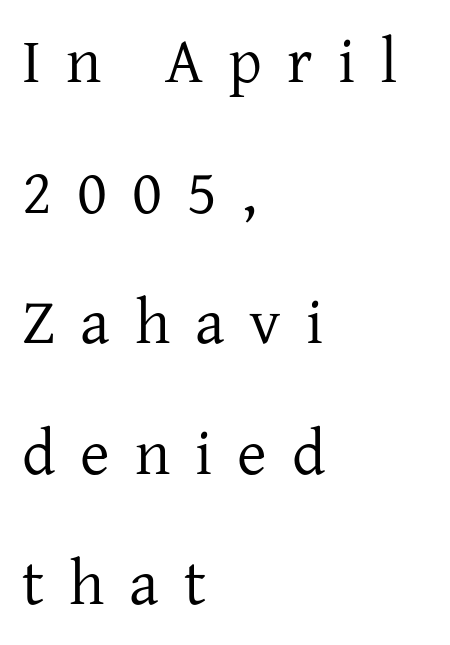
The image shows 64 px regular-weight serif type, upright; set left-aligned, loose line spacing (2.04x), unusually wide letter spacing (+0.39 em), not underlined; low stroke contrast and a medium x-height.
